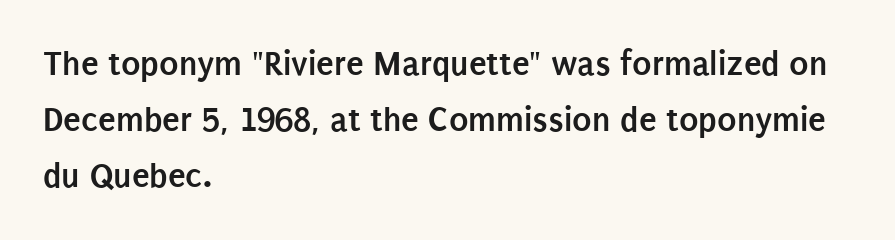
The image shows 36 px semibold, condensed sans-serif type, upright; set left-aligned, normal line spacing (1.56x), normal letter spacing, not underlined; low stroke contrast and a large x-height.
